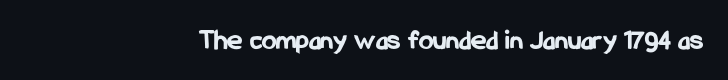
{"serif": "no", "italic": "no", "bold": "yes", "weight": "bold", "width": "condensed", "stroke_contrast": "low", "x_height": "medium", "monospaced": "no", "underline": "no", "align": "right", "letter_spacing": "normal", "letter_spacing_em": 0.0, "glyph_px": 29}
